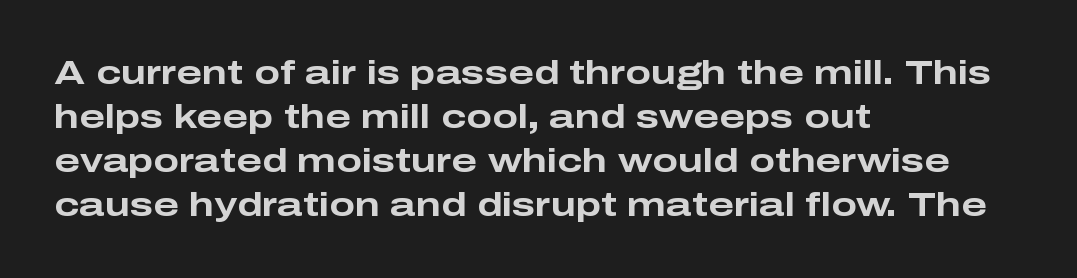
Visually the block forms a straight wall on the left and a jagged coastline on the right. Descenders are the only things crossing below the line. Tracking value appears to be zero — textbook default spacing. Quick note: interline space is typical.
